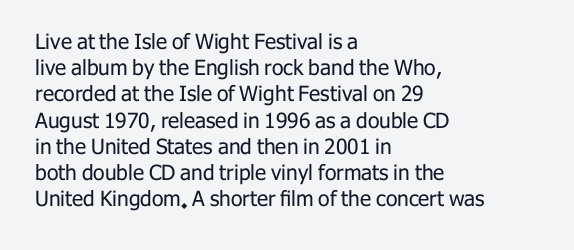
Does extra space separate the letters? No, they use regular spacing. Layout note: lines flush left. The area under the type is left untouched. This reads as an unemphasized weight, regular at the heaviest. This is roman type, the default non-slanted kind. Vertical spacing — default.
